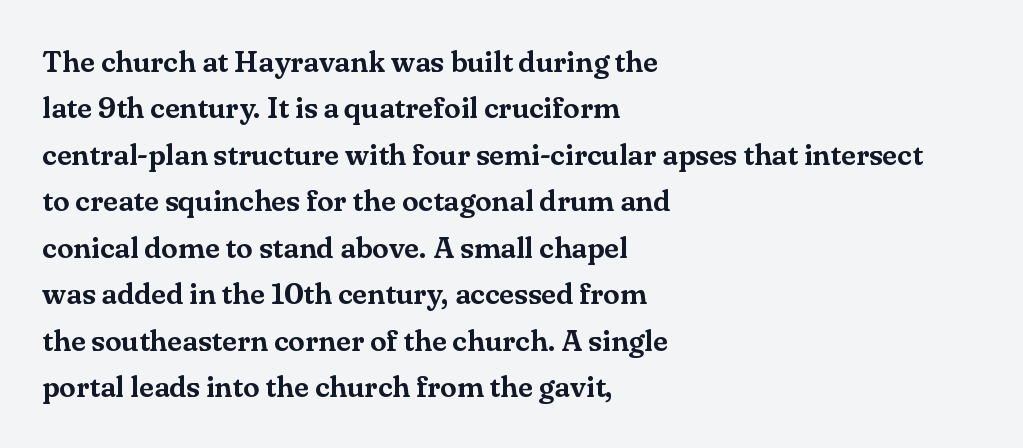
{"serif": "yes", "italic": "no", "width": "normal", "stroke_contrast": "medium", "x_height": "small", "monospaced": "no", "underline": "no", "align": "left", "line_spacing": "normal", "line_spacing_ratio": 1.55, "letter_spacing": "normal", "letter_spacing_em": 0.0, "glyph_px": 30}
